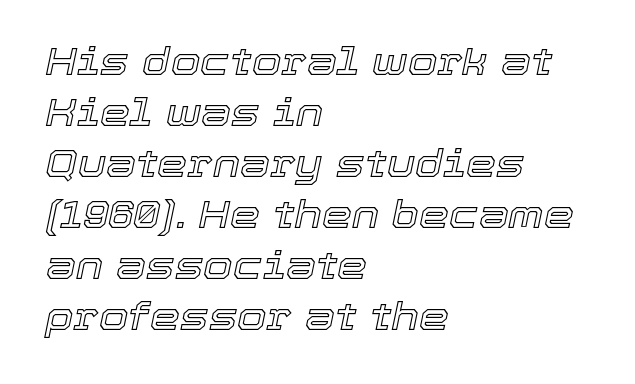
Q: Is the text italic (slanted)? A: Yes, it leans right by about 12 degrees.
Q: Is the text underlined? A: No.
Q: How is the paragraph aligned? A: Left-aligned.
Q: Is the spacing between letters normal or unusually wide? A: Normal.
Q: Is the spacing between lines tight, normal or loose? A: Normal.
Q: Width (condensed, normal, or wide)? A: Normal.
Q: x-height? A: Medium.
Q: Monospaced? A: No.
